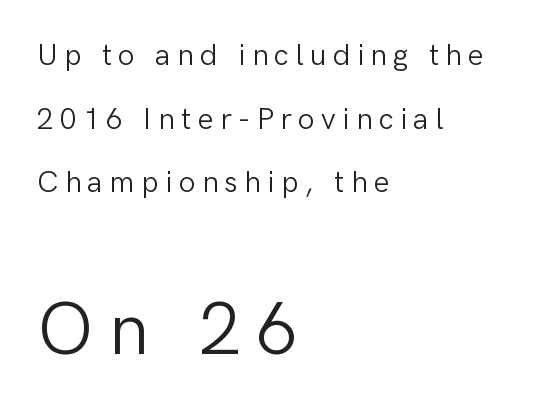
Q: Is the text bold? A: No.
Q: Is the text italic (slanted)? A: No, it is upright.
Q: Is the typeface a serif or a sans-serif typeface? A: Sans-serif.
Q: Is the text underlined? A: No.
Q: How is the paragraph aligned? A: Left-aligned.
Q: Is the spacing between letters normal or unusually wide? A: Unusually wide.
Q: Is the spacing between lines tight, normal or loose? A: Loose.
Q: Which block of text is set in a larger size, the first (top) or the second (bottom)? A: The second (bottom) one.
Q: Width (condensed, normal, or wide)? A: Normal.
Q: Stroke contrast? A: Low.
Q: x-height? A: Medium.
Q: Monospaced? A: No.
